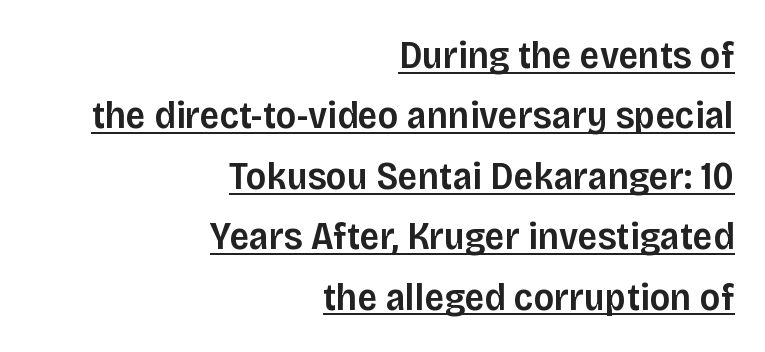
Do the letters lean? They stand straight. These characters rest on top of a visible drawn line. The typeface chosen for these lines omits serifs. Students, this is semibold: more ink than regular, less than bold. Layout note: lines flush right. Regular leading.
